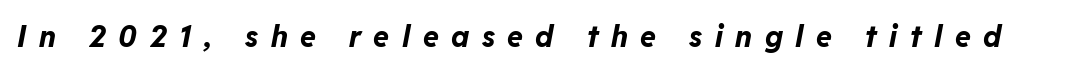
Q: Is the text bold? A: Yes.
Q: Is the text italic (slanted)? A: Yes, it leans right by about 11 degrees.
Q: Is the text underlined? A: No.
Q: Is the spacing between letters normal or unusually wide? A: Unusually wide.
Q: Width (condensed, normal, or wide)? A: Normal.
Q: Stroke contrast? A: Low.
Q: x-height? A: Medium.
Q: Monospaced? A: No.
